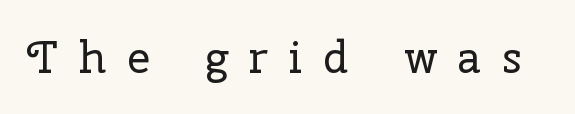
Q: Is the text bold? A: No.
Q: Is the text italic (slanted)? A: No, it is upright.
Q: Is the typeface a serif or a sans-serif typeface? A: Serif.
Q: Is the text underlined? A: No.
Q: Is the spacing between letters normal or unusually wide? A: Unusually wide.
Q: Width (condensed, normal, or wide)? A: Normal.
Q: Stroke contrast? A: Low.
Q: x-height? A: Medium.
Q: Monospaced? A: No.
